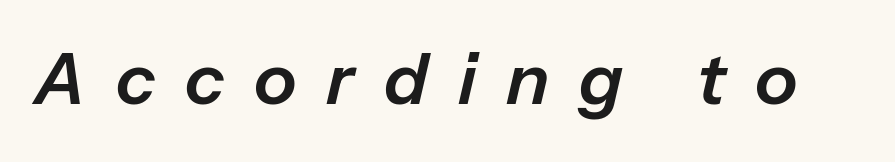
The image shows 71 px text type, italic (leaning right); set unusually wide letter spacing (+0.42 em), not underlined; low stroke contrast and a medium x-height.
